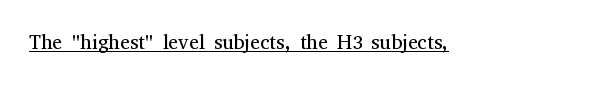
Between one letter and the next there's only the usual sliver of space. A roman cut, with each character standing at attention. The rendered words wear a rule along their underside. Heaviness? Minimal to ordinary, like unemphasized prose.
